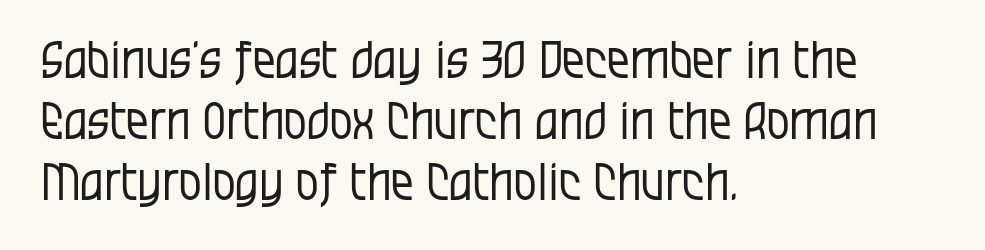
Note the varied advance widths — an 'i' is clearly narrower than an 'm'. Upright lettering throughout. Line beginnings align vertically; line endings do not. The area under the type is left untouched. No chunkiness to these letters — they're not bold. Tracking here is standard; glyphs follow each other at the usual distance.
